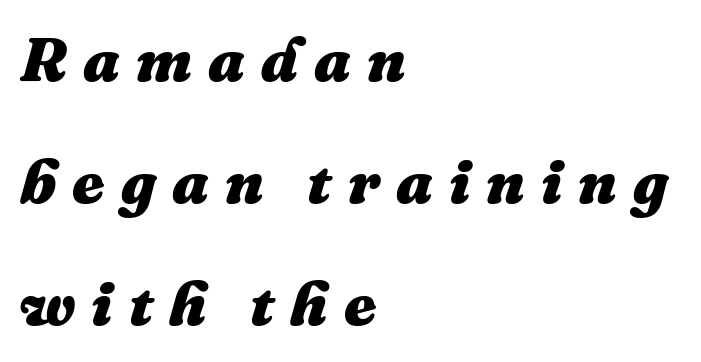
The letters are slanted; this is an italic face. Honestly, the letter spacing is so wide it's the main thing you notice. Widely set lines give the paragraph a tall, airy silhouette. These words are printed bold, with thick strokes throughout. Does the copy run flush right? No — it runs flush left.
